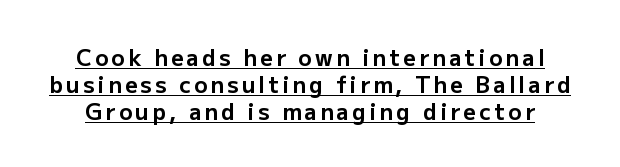
Upright lettering throughout. Typographic density is high because the face is bold. A rule runs beneath these lines of type.
